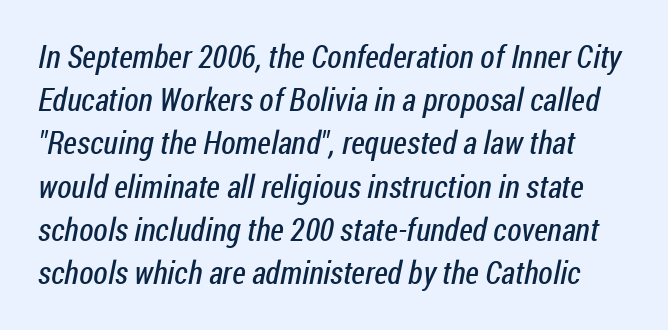
Q: Is the text bold? A: No.
Q: Is the typeface a serif or a sans-serif typeface? A: Sans-serif.
Q: Is the text underlined? A: No.
Q: Is the spacing between letters normal or unusually wide? A: Normal.
Q: Is the spacing between lines tight, normal or loose? A: Normal.
Q: Width (condensed, normal, or wide)? A: Condensed.
Q: Stroke contrast? A: Low.
Q: x-height? A: Medium.
Q: Monospaced? A: No.
